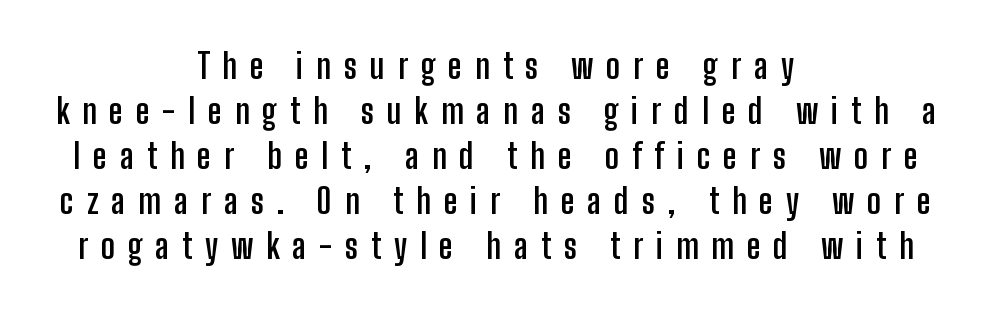
{"serif": "no", "italic": "no", "bold": "yes", "weight": "semibold", "width": "condensed", "stroke_contrast": "low", "x_height": "medium", "monospaced": "no", "underline": "no", "align": "center", "line_spacing": "normal", "line_spacing_ratio": 1.32, "letter_spacing": "wide", "letter_spacing_em": 0.38, "glyph_px": 34}
